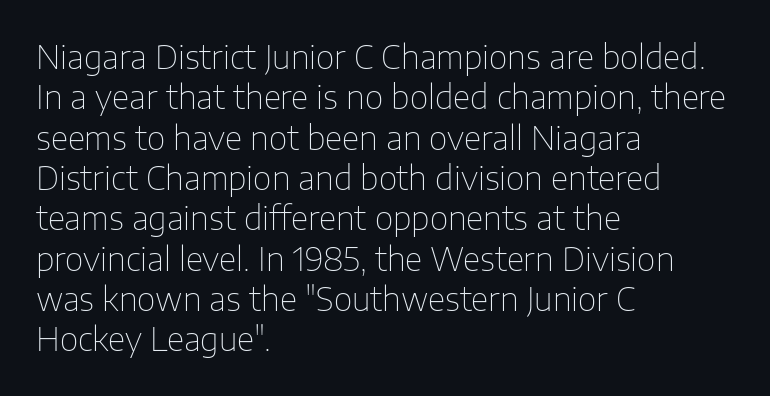
The image shows 32 px thin sans-serif type, upright; set left-aligned, normal line spacing (1.26x), normal letter spacing, not underlined; low stroke contrast and a medium x-height.
